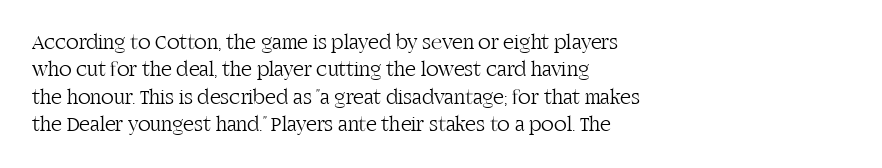
Q: Is the text bold? A: No.
Q: Is the text italic (slanted)? A: No, it is upright.
Q: Is the text underlined? A: No.
Q: How is the paragraph aligned? A: Left-aligned.
Q: Is the spacing between letters normal or unusually wide? A: Normal.
Q: Is the spacing between lines tight, normal or loose? A: Normal.
